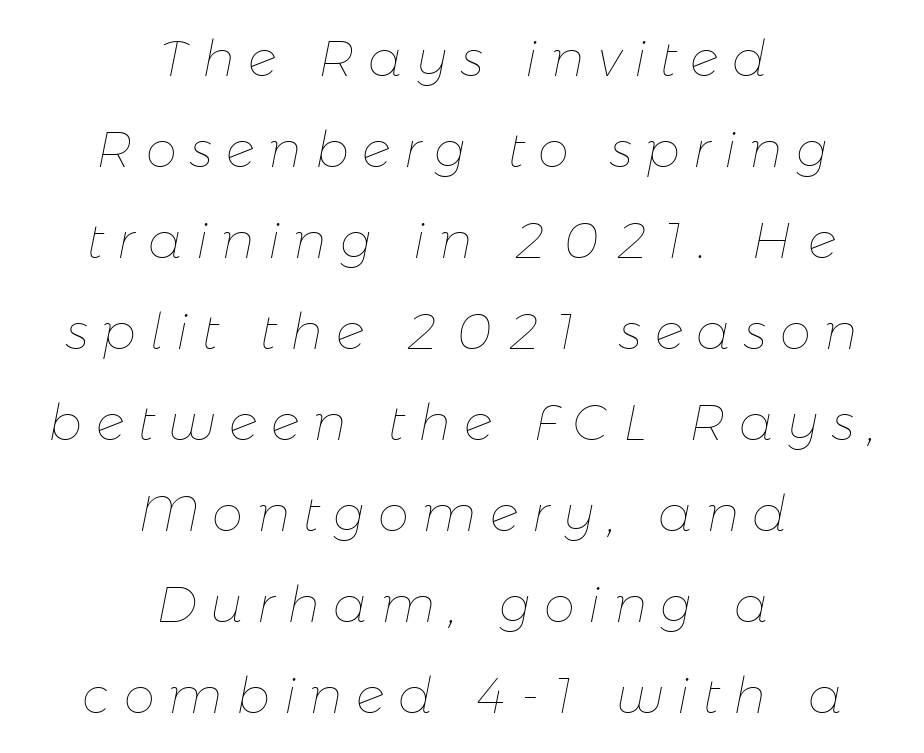
The image shows 50 px thin type, italic (leaning right); set centered, line spacing 1.82x, unusually wide letter spacing (+0.27 em), not underlined; low stroke contrast and a medium x-height.
